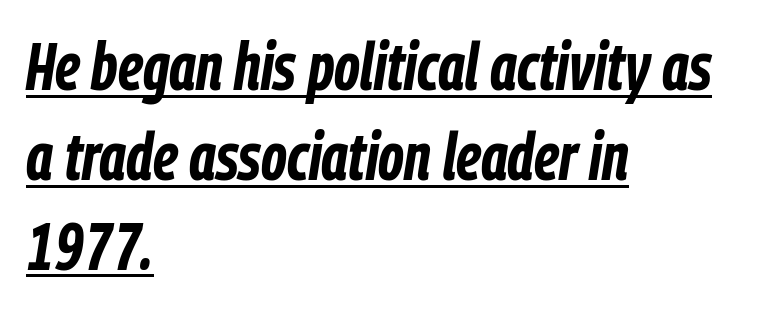
{"italic": "yes", "lean": "right", "slant_degrees": 9, "bold": "yes", "weight": "bold", "width": "condensed", "stroke_contrast": "low", "x_height": "medium", "monospaced": "no", "underline": "yes", "align": "left", "line_spacing": "normal", "line_spacing_ratio": 1.36, "letter_spacing": "normal", "letter_spacing_em": 0.0, "glyph_px": 66}
